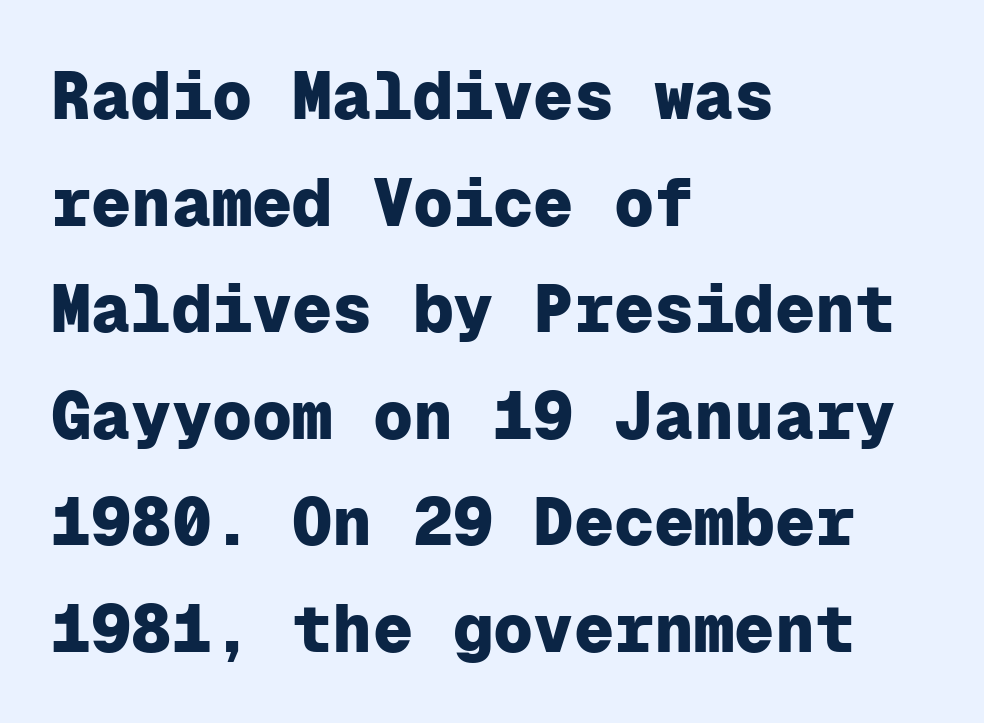
The image shows 67 px heavy sans-serif type, upright, monospaced; set left-aligned, normal line spacing (1.59x), normal letter spacing, not underlined; low stroke contrast and a medium x-height.
